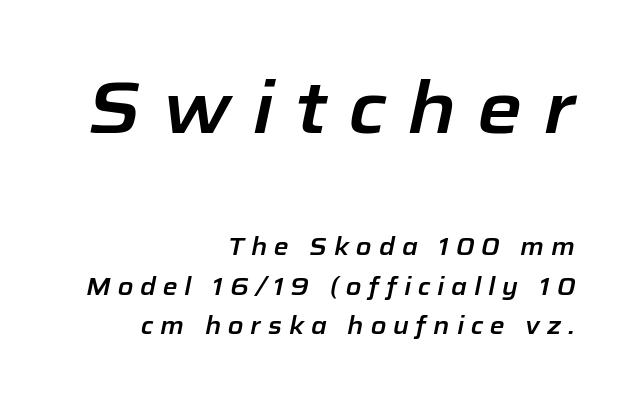
{"italic": "yes", "lean": "right", "slant_degrees": 12, "width": "normal", "stroke_contrast": "low", "x_height": "medium", "monospaced": "no", "underline": "no", "align": "right", "line_spacing": "normal", "line_spacing_ratio": 1.63, "letter_spacing": "wide", "letter_spacing_em": 0.29, "larger_block": "first", "size_ratio": 3.04, "glyph_px": 73}
